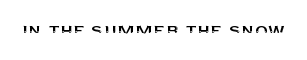
The image shows 21 px text type, upright; set normal letter spacing, not underlined.
